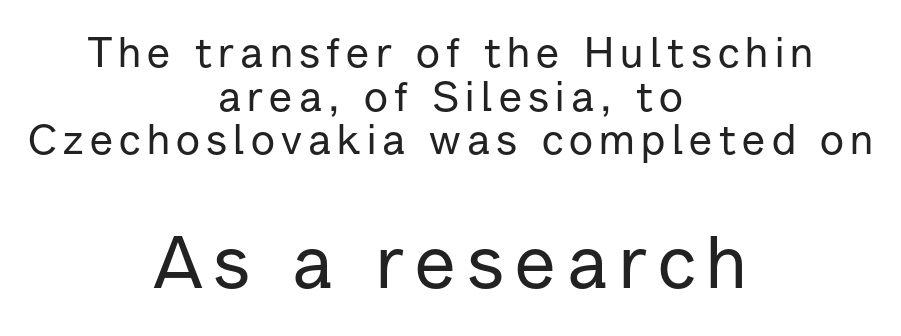
The image shows 74 px sans-serif type, upright; set centered, tight line spacing (1.04x), not underlined; the second (bottom) block is 1.76x larger; low stroke contrast and a medium x-height.
